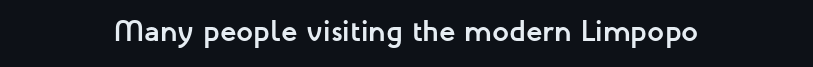
Q: Is the text bold? A: Yes.
Q: Is the text italic (slanted)? A: No, it is upright.
Q: Is the typeface a serif or a sans-serif typeface? A: Sans-serif.
Q: Is the text underlined? A: No.
Q: Is the spacing between letters normal or unusually wide? A: Normal.
Q: Width (condensed, normal, or wide)? A: Normal.
Q: Stroke contrast? A: Low.
Q: x-height? A: Medium.
Q: Monospaced? A: No.
